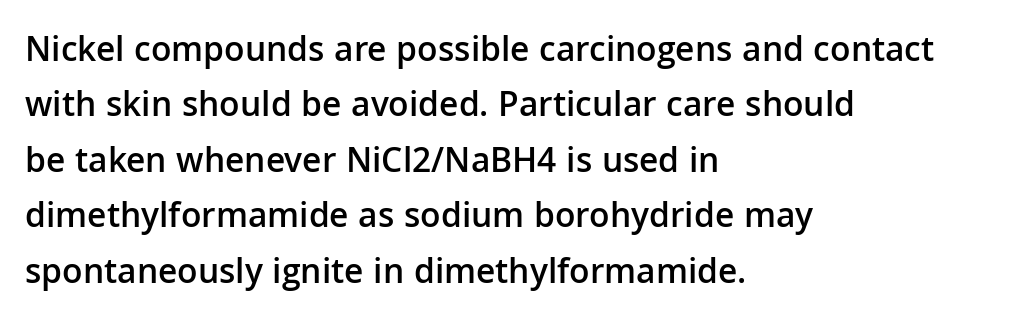
{"serif": "no", "italic": "no", "bold": "semi", "weight": "semibold", "width": "normal", "stroke_contrast": "low", "x_height": "medium", "monospaced": "no", "underline": "no", "align": "left", "line_spacing": "normal", "line_spacing_ratio": 1.54, "letter_spacing": "normal", "letter_spacing_em": 0.0, "glyph_px": 36}
